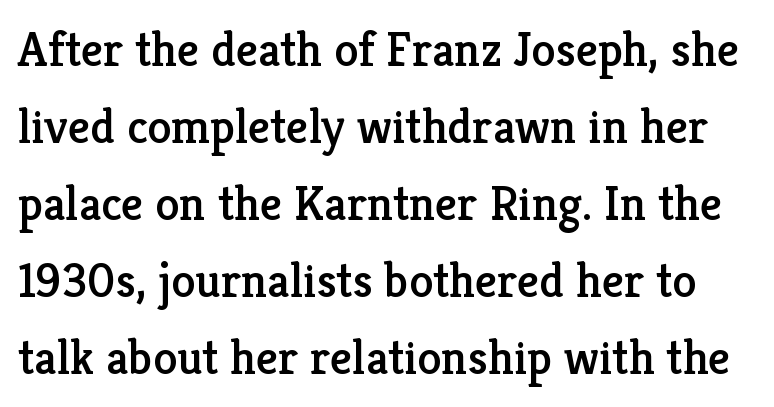
Q: Is the text italic (slanted)? A: No, it is upright.
Q: Is the typeface a serif or a sans-serif typeface? A: Serif.
Q: Is the text underlined? A: No.
Q: Is the spacing between letters normal or unusually wide? A: Normal.
Q: Is the spacing between lines tight, normal or loose? A: Normal.
Q: Width (condensed, normal, or wide)? A: Normal.
Q: Stroke contrast? A: Low.
Q: x-height? A: Medium.
Q: Monospaced? A: No.
